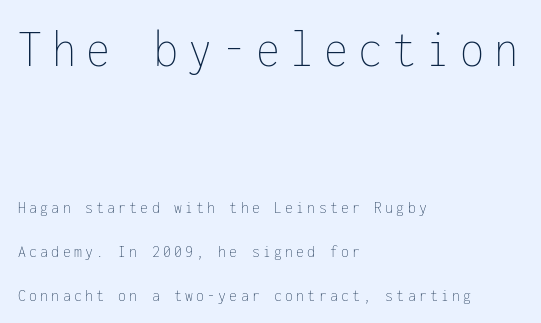
{"italic": "no", "bold": "no", "weight": "thin", "width": "condensed", "stroke_contrast": "low", "x_height": "medium", "monospaced": "yes", "underline": "no", "align": "left", "line_spacing": "loose", "line_spacing_ratio": 2.45, "larger_block": "first", "size_ratio": 3.06, "glyph_px": 55}
